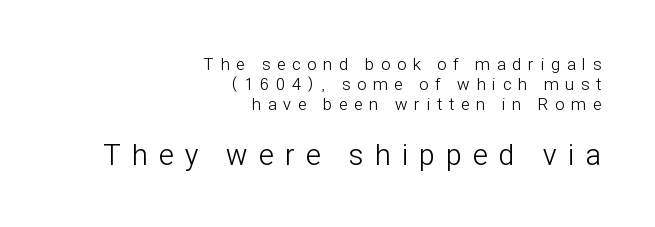
The image shows 29 px light, condensed sans-serif type, upright; set right-aligned, line spacing 1.18x, unusually wide letter spacing (+0.4 em), not underlined; the second (bottom) block is 1.71x larger; low stroke contrast and a medium x-height.
